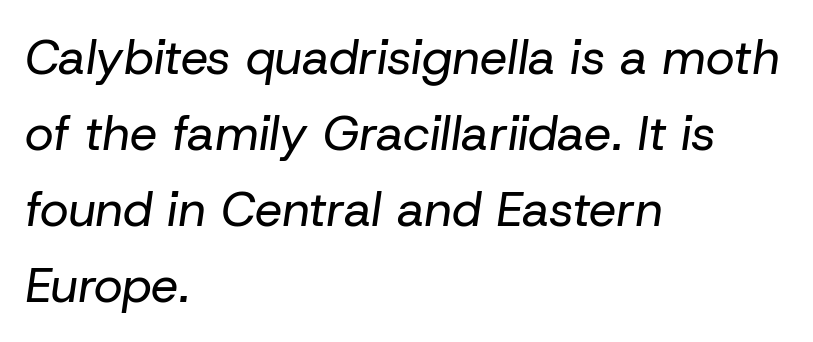
The image shows 49 px regular-weight type, italic (leaning right); set left-aligned, normal line spacing (1.55x), normal letter spacing, not underlined; low stroke contrast and a medium x-height.
